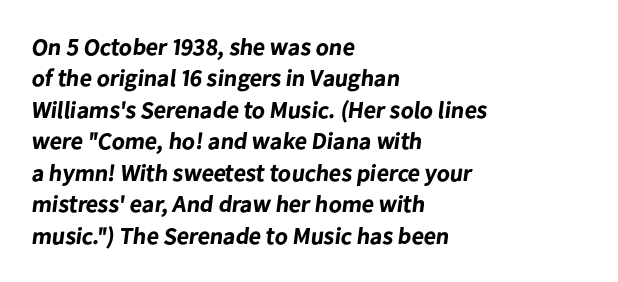
{"bold": "yes", "underline": "no", "align": "left", "line_spacing": "normal", "line_spacing_ratio": 1.31, "letter_spacing": "normal", "letter_spacing_em": 0.0, "glyph_px": 24}
